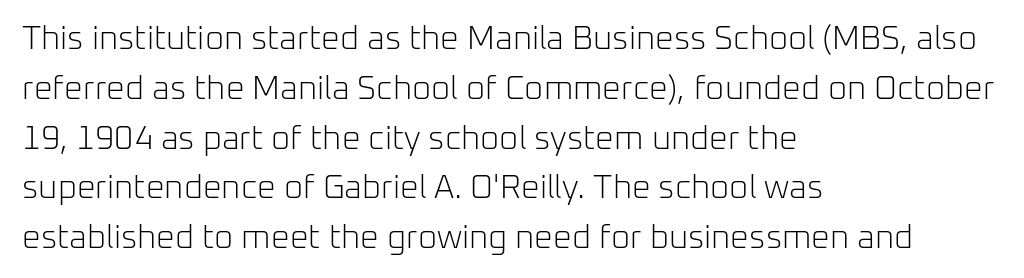
Just letters on the line, the space beneath them empty. Left-aligned paragraph, ragged on the right. No italicization has been applied; the sample stays upright. This sample uses a sans-serif face. Heaviness? Minimal to ordinary, like unemphasized prose.
